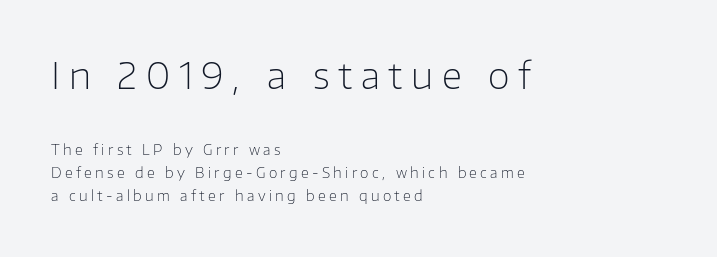
Q: Is the text bold? A: No.
Q: Is the text italic (slanted)? A: No, it is upright.
Q: Is the typeface a serif or a sans-serif typeface? A: Sans-serif.
Q: Is the text underlined? A: No.
Q: How is the paragraph aligned? A: Left-aligned.
Q: Is the spacing between letters normal or unusually wide? A: Unusually wide.
Q: Is the spacing between lines tight, normal or loose? A: Normal.
Q: Which block of text is set in a larger size, the first (top) or the second (bottom)? A: The first (top) one.
Q: Width (condensed, normal, or wide)? A: Normal.
Q: Stroke contrast? A: Low.
Q: x-height? A: Medium.
Q: Monospaced? A: No.
